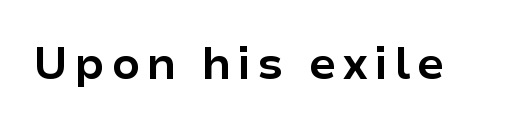
Q: Is the text bold? A: Yes.
Q: Is the text italic (slanted)? A: No, it is upright.
Q: Is the typeface a serif or a sans-serif typeface? A: Sans-serif.
Q: Is the text underlined? A: No.
Q: Width (condensed, normal, or wide)? A: Normal.
Q: Stroke contrast? A: Low.
Q: x-height? A: Medium.
Q: Monospaced? A: No.
